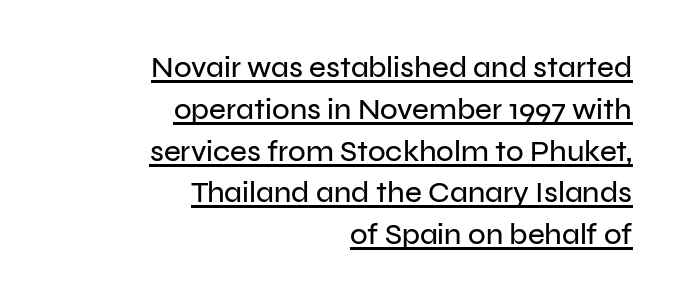
Rows of type keep a routine distance in the vertical direction. Students, note that the glyphs here touch the page at normal intervals. You could not count columns in this text — the font is proportionally spaced. Is there an underline? Yes — a line sits under the letters. Line ends are locked; line starts wander. This rendering employs a face without finishing strokes, i.e., a sans-serif.
